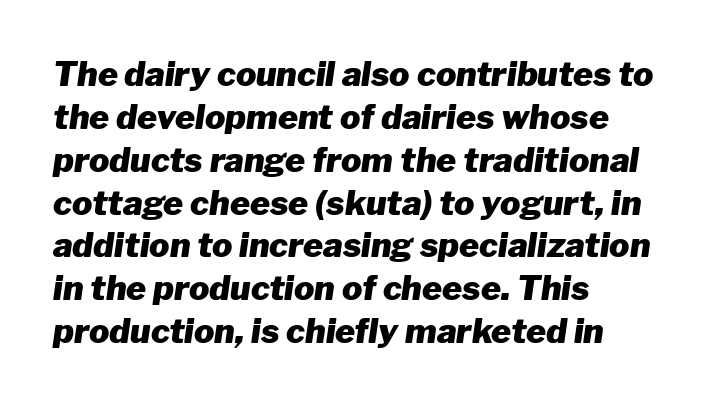
Q: Is the text bold? A: Yes.
Q: Is the text italic (slanted)? A: Yes, it leans right by about 8 degrees.
Q: Is the text underlined? A: No.
Q: How is the paragraph aligned? A: Left-aligned.
Q: Is the spacing between letters normal or unusually wide? A: Normal.
Q: Is the spacing between lines tight, normal or loose? A: Normal.
Q: Width (condensed, normal, or wide)? A: Normal.
Q: Stroke contrast? A: Low.
Q: x-height? A: Medium.
Q: Monospaced? A: No.
